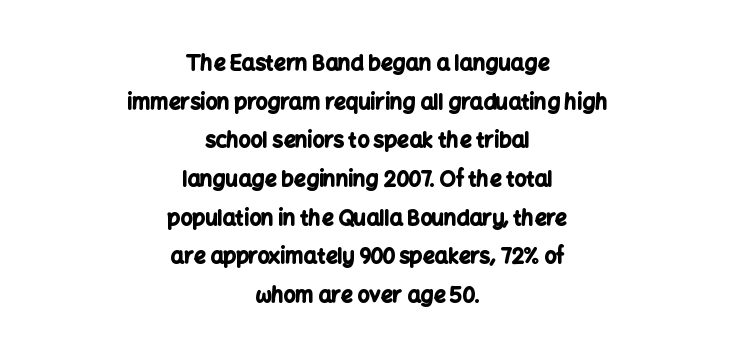
The image shows 21 px bold type, upright; set centered, line spacing 1.84x, normal letter spacing, not underlined.
